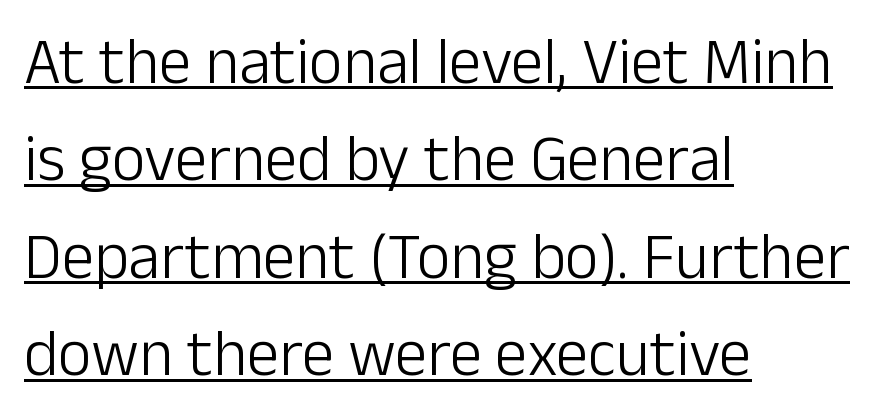
Q: Is the text bold? A: No.
Q: Is the text italic (slanted)? A: No, it is upright.
Q: Is the typeface a serif or a sans-serif typeface? A: Sans-serif.
Q: Is the text underlined? A: Yes.
Q: How is the paragraph aligned? A: Left-aligned.
Q: Is the spacing between letters normal or unusually wide? A: Normal.
Q: Is the spacing between lines tight, normal or loose? A: Normal.
Q: Width (condensed, normal, or wide)? A: Normal.
Q: Stroke contrast? A: Low.
Q: x-height? A: Medium.
Q: Monospaced? A: No.
